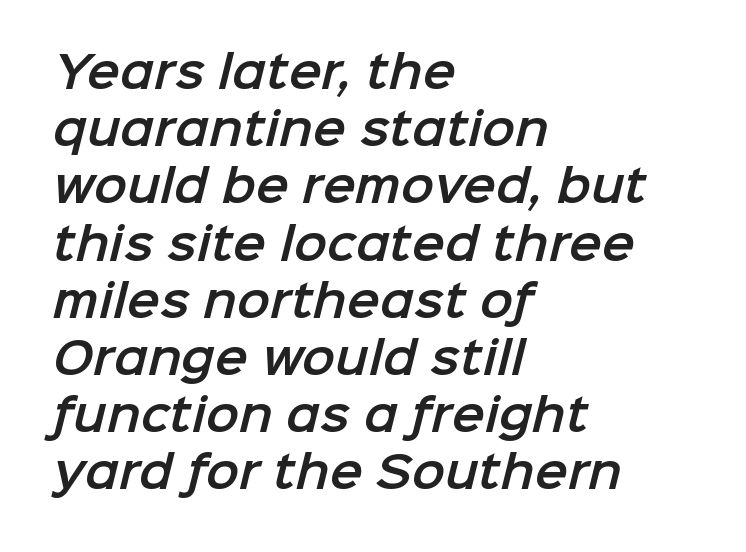
Q: Is the typeface a serif or a sans-serif typeface? A: Sans-serif.
Q: Is the text underlined? A: No.
Q: How is the paragraph aligned? A: Left-aligned.
Q: Is the spacing between letters normal or unusually wide? A: Normal.
Q: Is the spacing between lines tight, normal or loose? A: Normal.
Q: Width (condensed, normal, or wide)? A: Normal.
Q: Stroke contrast? A: Low.
Q: x-height? A: Medium.
Q: Monospaced? A: No.
